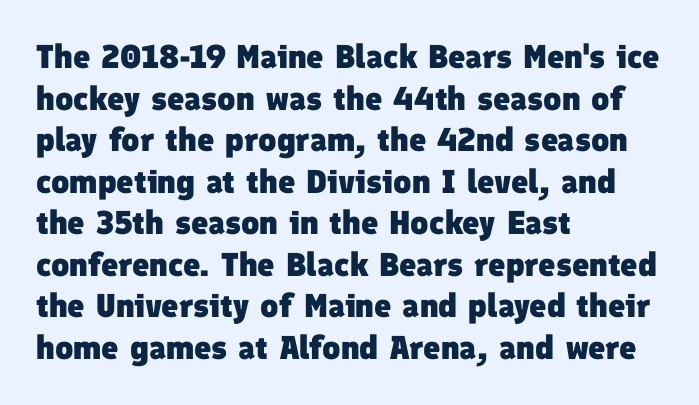
{"serif": "no", "bold": "yes", "weight": "heavy", "width": "normal", "stroke_contrast": "low", "x_height": "medium", "monospaced": "no", "underline": "no", "align": "left", "line_spacing": "normal", "line_spacing_ratio": 1.26, "letter_spacing": "normal", "letter_spacing_em": 0.0, "glyph_px": 33}
